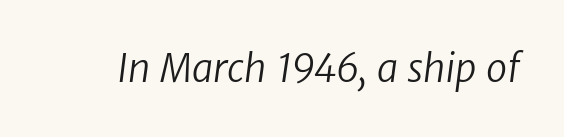
Underlining? Definitely not there. A light-to-regular cut is what we see here. Is this a fixed-width face? No — the glyphs have proportional, varying widths. The tracking reads as untouched default to a designer's eye. Letterform terminals end flat and unadorned throughout the passage.
